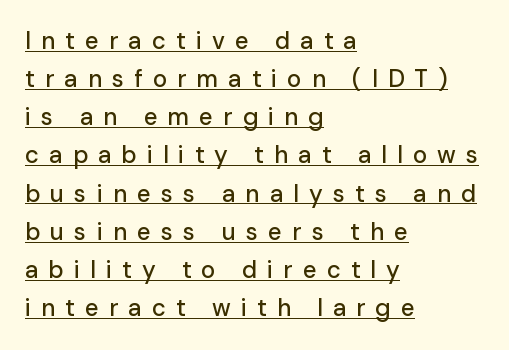
Is there much room between lines? A standard amount, neither cramped nor airy. Horizontal alignment here is leftward, the default for most running prose. Someone cranked the tracking dial way up on this one. These lines were composed using upright roman letters.
